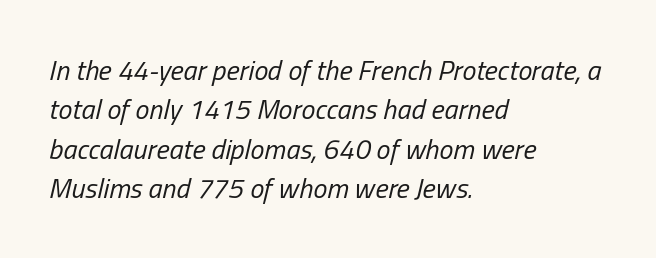
{"italic": "yes", "lean": "right", "slant_degrees": 13, "bold": "no", "weight": "regular", "width": "condensed", "stroke_contrast": "low", "x_height": "medium", "monospaced": "no", "underline": "no", "align": "left", "line_spacing": "normal", "line_spacing_ratio": 1.41, "letter_spacing": "normal", "letter_spacing_em": 0.0, "glyph_px": 28}
